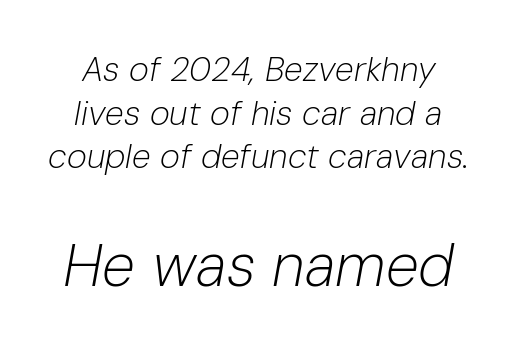
Compared with typical body copy, the letter spacing here is the same. The face used here appears at its bigger size in the lower chunk. Underline: absent. Regular leading. The face used here has a pronounced slope to its letters. No heavy texture on the line: the type isn't bold.
